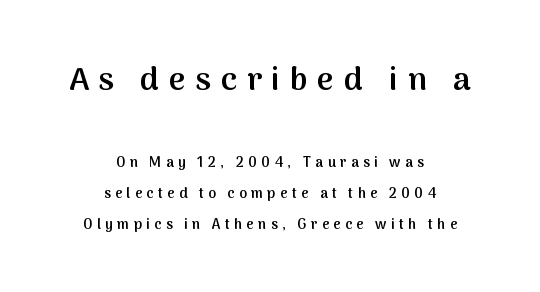
The image shows 32 px semibold sans-serif type, upright; set centered, loose line spacing (2.2x), unusually wide letter spacing (+0.31 em), not underlined; the first (top) block is 2.29x larger; medium stroke contrast and a medium x-height.
